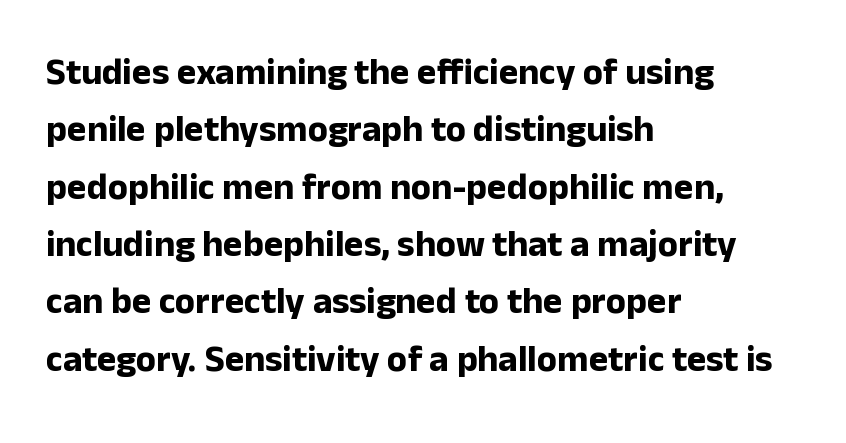
The image shows 37 px bold sans-serif type, upright; set left-aligned, normal line spacing (1.55x), normal letter spacing, not underlined; low stroke contrast and a medium x-height.
